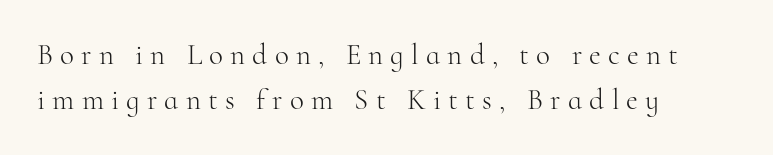
This sample uses an upright cut, with every glyph sitting square on the baseline. The glyphs are unaccompanied by any horizontal stroke below them. Is the stroke heavy? The answer is a plain regular-or-lighter. To sum up the face: it has serifs.
